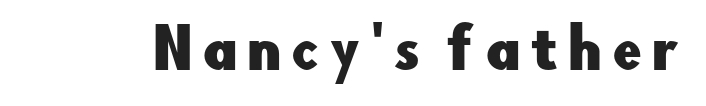
The image shows 53 px sans-serif type, upright; set not underlined; low stroke contrast and a small x-height.
